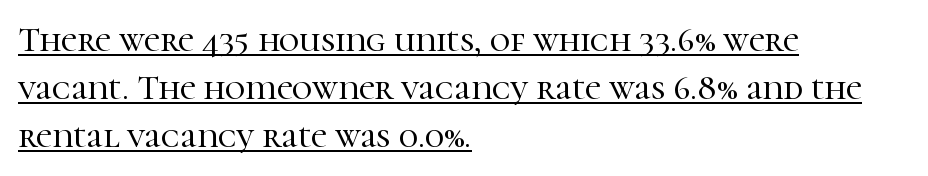
{"serif": "yes", "italic": "no", "width": "normal", "stroke_contrast": "high", "x_height": "medium", "monospaced": "no", "underline": "yes", "align": "left", "line_spacing": "normal", "line_spacing_ratio": 1.37, "letter_spacing": "normal", "letter_spacing_em": 0.0, "glyph_px": 35}
